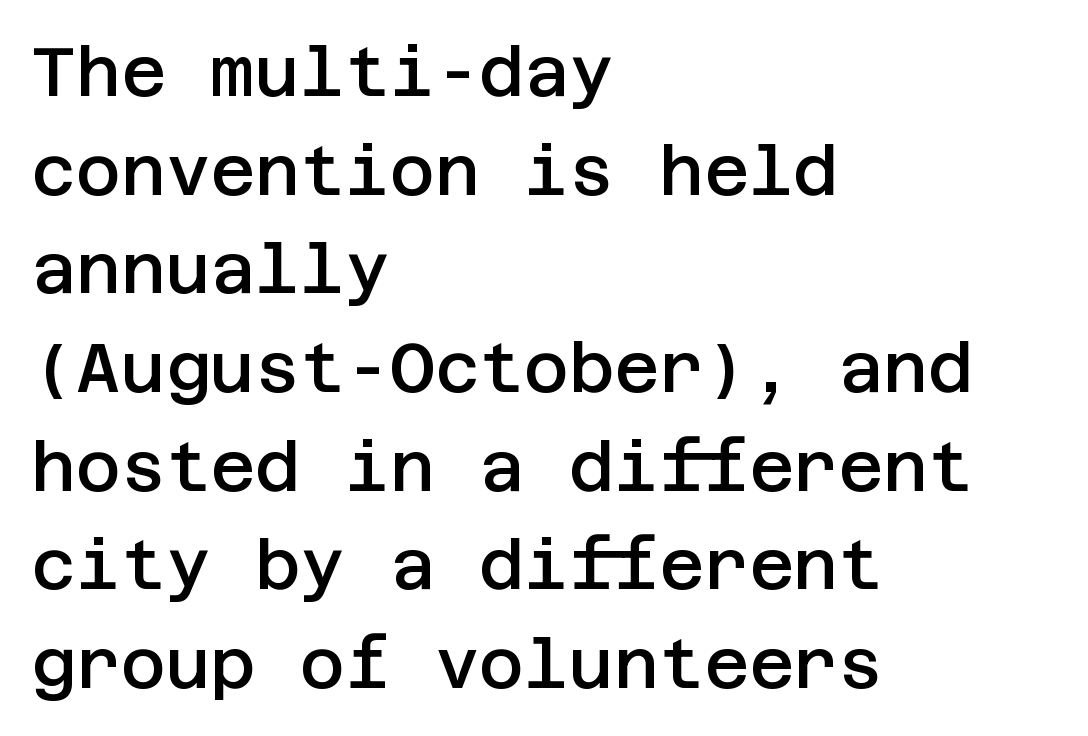
Between one letter and the next there's only the usual sliver of space. Type style note: lacks serifs. Notice how the stems are strictly vertical — no italics here. Underline: absent.
